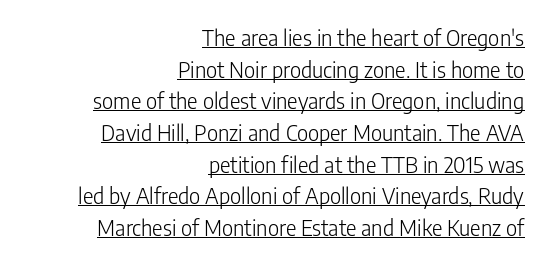
The image shows 22 px text type, upright; set right-aligned, normal line spacing (1.44x), normal letter spacing, underlined.
